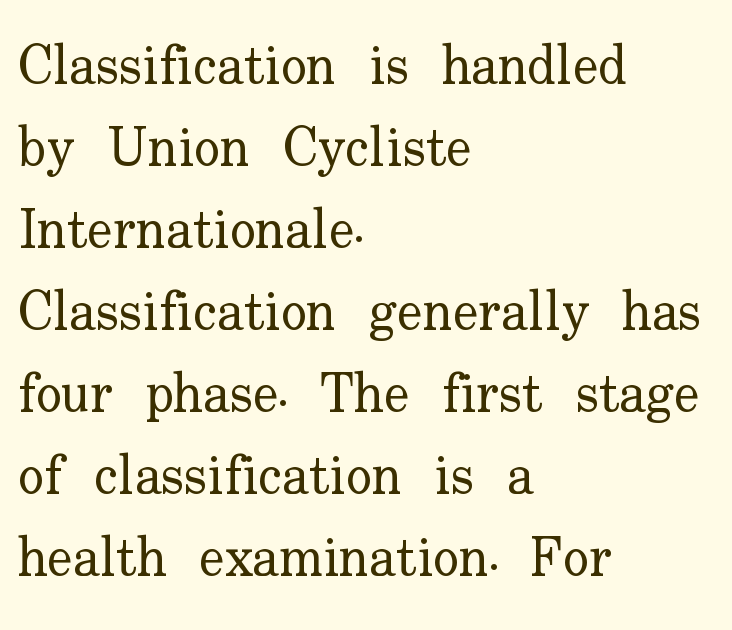
{"serif": "yes", "italic": "no", "bold": "no", "weight": "regular", "width": "normal", "stroke_contrast": "low", "x_height": "small", "monospaced": "no", "underline": "no", "align": "left", "line_spacing": "normal", "line_spacing_ratio": 1.52, "letter_spacing": "normal", "letter_spacing_em": 0.0, "glyph_px": 54}
